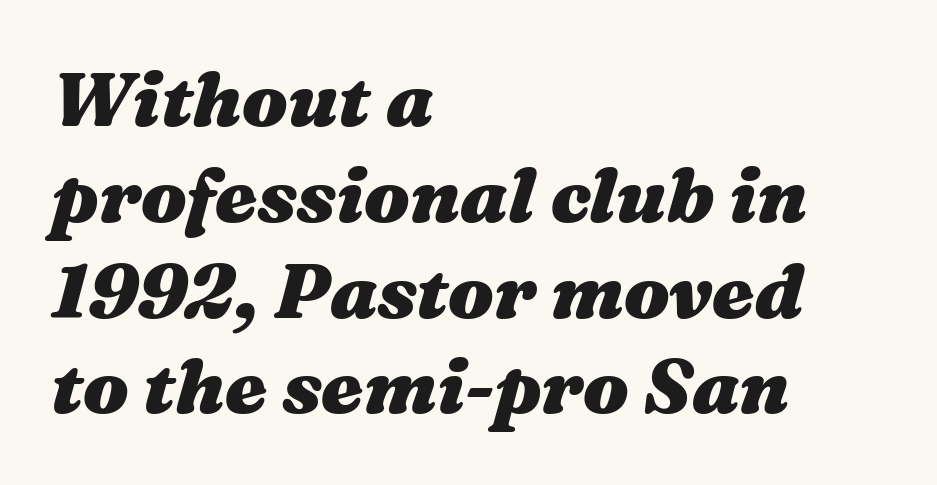
The image shows 76 px heavy, wide type, italic (leaning right); set left-aligned, normal line spacing (1.26x), normal letter spacing, not underlined; medium stroke contrast and a medium x-height.
